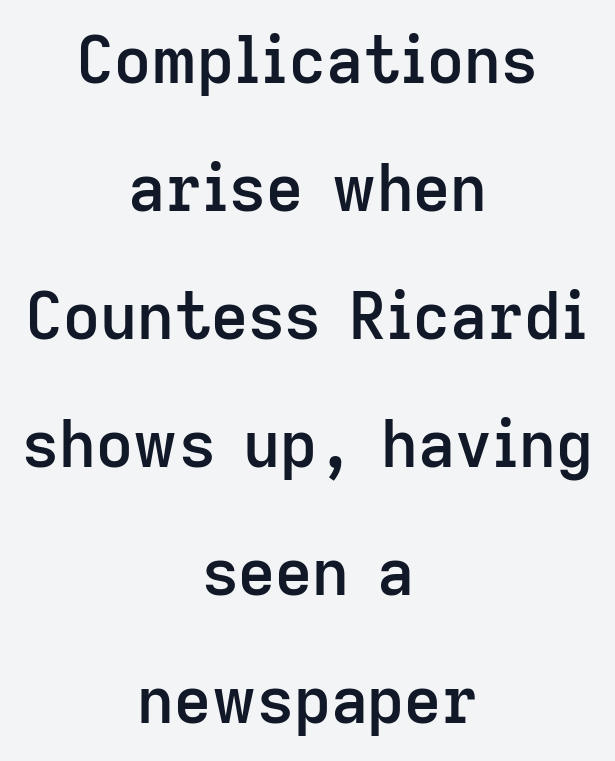
Q: Is the text bold? A: Semi-bold.
Q: Is the text italic (slanted)? A: No, it is upright.
Q: Is the typeface a serif or a sans-serif typeface? A: Sans-serif.
Q: Is the text underlined? A: No.
Q: How is the paragraph aligned? A: Centered.
Q: Is the spacing between letters normal or unusually wide? A: Normal.
Q: Is the spacing between lines tight, normal or loose? A: Loose.
Q: Width (condensed, normal, or wide)? A: Normal.
Q: Stroke contrast? A: Low.
Q: x-height? A: Medium.
Q: Monospaced? A: No.
